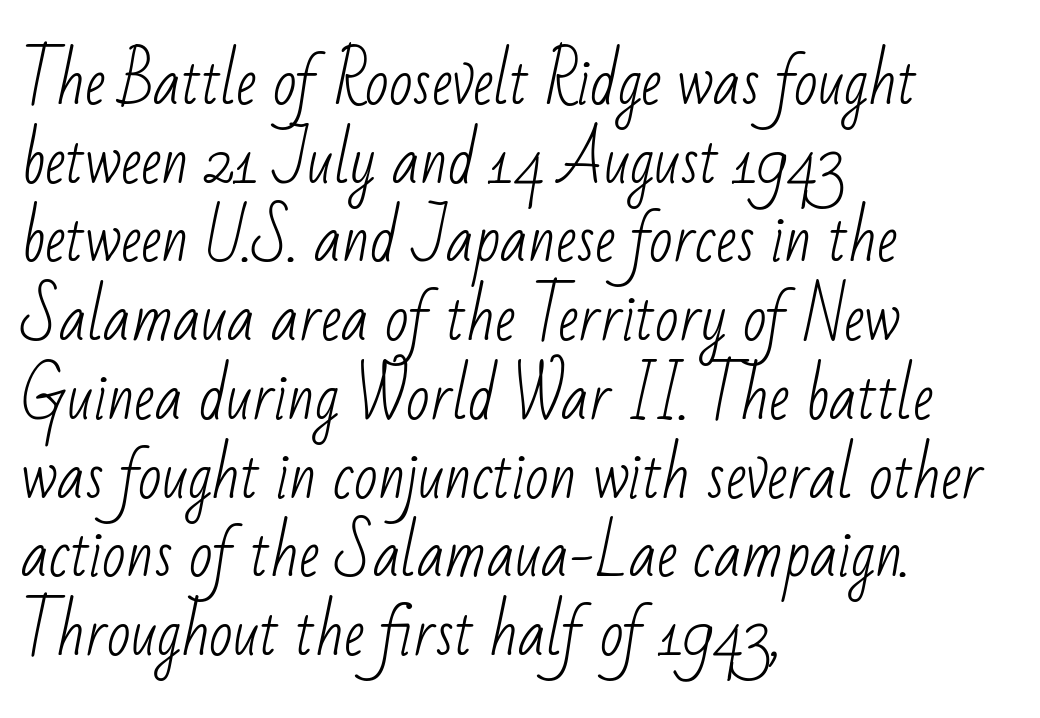
Q: Is the text bold? A: No.
Q: Is the typeface a serif or a sans-serif typeface? A: Sans-serif.
Q: Is the text underlined? A: No.
Q: How is the paragraph aligned? A: Left-aligned.
Q: Is the spacing between letters normal or unusually wide? A: Normal.
Q: Is the spacing between lines tight, normal or loose? A: Normal.
Q: Width (condensed, normal, or wide)? A: Condensed.
Q: Stroke contrast? A: Low.
Q: x-height? A: Small.
Q: Monospaced? A: No.
